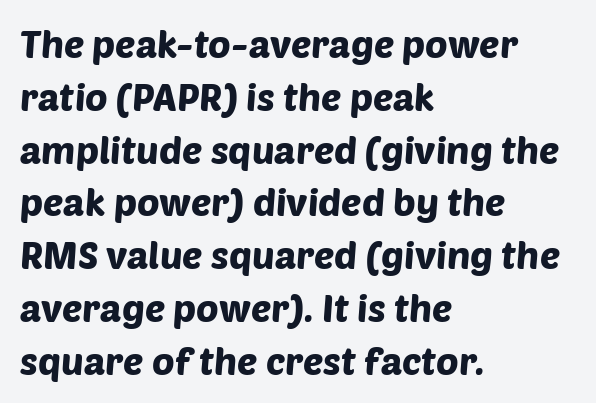
The image shows 38 px sans-serif type; set left-aligned, normal line spacing (1.39x), normal letter spacing, not underlined; low stroke contrast and a large x-height.
